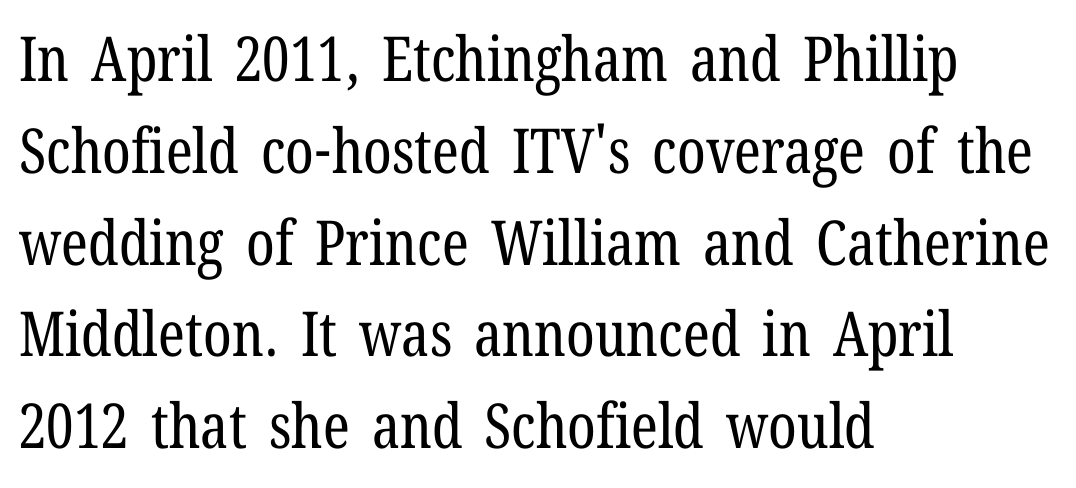
{"serif": "yes", "italic": "no", "bold": "no", "weight": "regular", "width": "condensed", "stroke_contrast": "low", "x_height": "medium", "monospaced": "no", "underline": "no", "align": "left", "line_spacing": "normal", "line_spacing_ratio": 1.48, "letter_spacing": "normal", "letter_spacing_em": 0.0, "glyph_px": 62}
